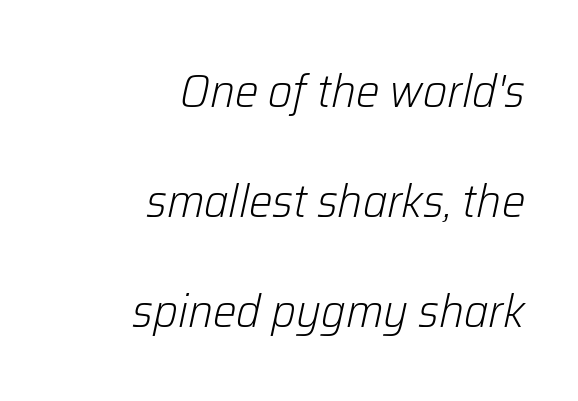
The typeface has the unassuming heft of standard copy or less. Visually the block forms a straight wall on the right and a jagged coastline on the left. The gap between lines stays unmarked. No extra tracking has been applied to these lines.
